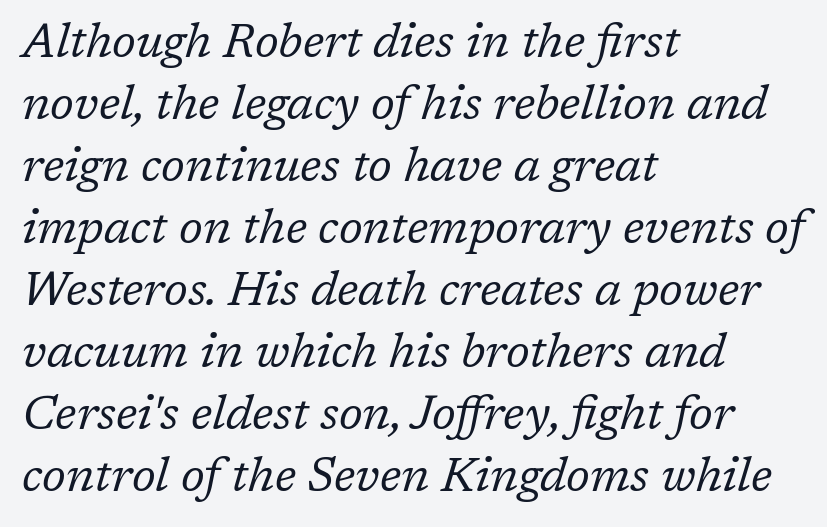
Alignment: flush left. No extra tracking has been applied to these lines. There's an unmistakable incline to the writing here. The font is comparable to plain body text, perhaps lighter. The words here are not underlined.
